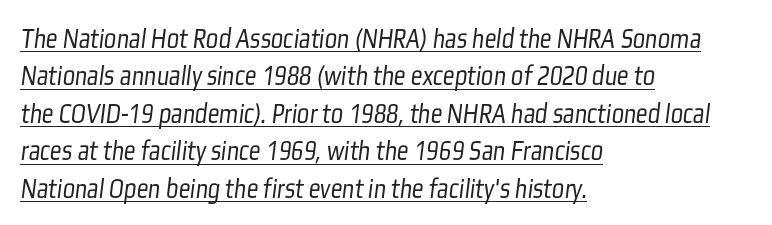
Q: Is the text bold? A: No.
Q: Is the typeface a serif or a sans-serif typeface? A: Sans-serif.
Q: Is the text underlined? A: Yes.
Q: How is the paragraph aligned? A: Left-aligned.
Q: Is the spacing between letters normal or unusually wide? A: Normal.
Q: Is the spacing between lines tight, normal or loose? A: Normal.
Q: Width (condensed, normal, or wide)? A: Condensed.
Q: Stroke contrast? A: Low.
Q: x-height? A: Medium.
Q: Monospaced? A: No.
